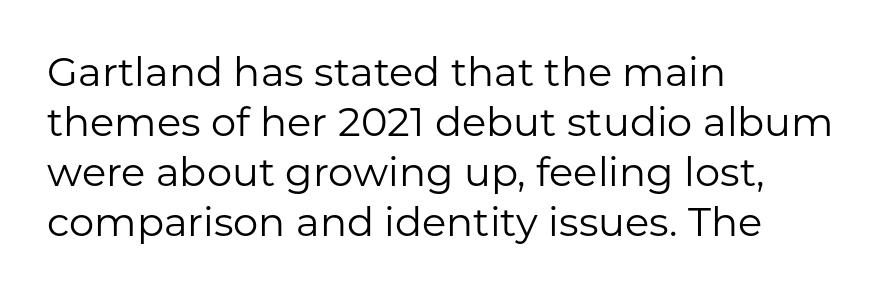
Q: Is the text bold? A: No.
Q: Is the text italic (slanted)? A: No, it is upright.
Q: Is the typeface a serif or a sans-serif typeface? A: Sans-serif.
Q: Is the text underlined? A: No.
Q: How is the paragraph aligned? A: Left-aligned.
Q: Is the spacing between letters normal or unusually wide? A: Normal.
Q: Is the spacing between lines tight, normal or loose? A: Normal.
Q: Width (condensed, normal, or wide)? A: Normal.
Q: Stroke contrast? A: Low.
Q: x-height? A: Medium.
Q: Monospaced? A: No.
